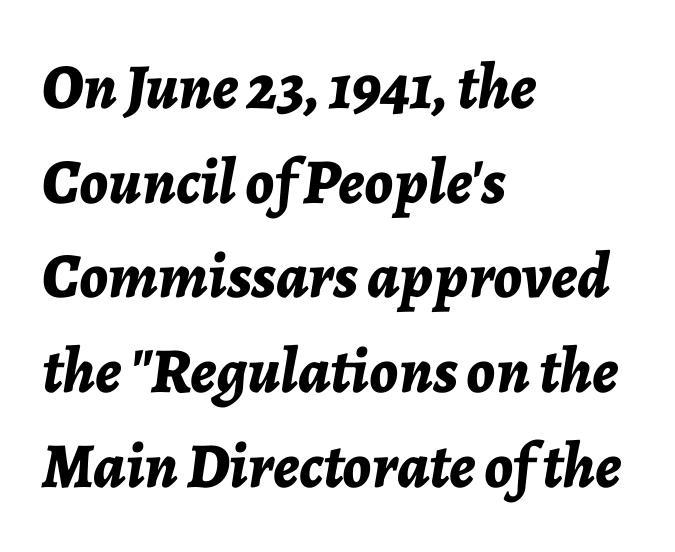
Q: Is the text bold? A: Yes.
Q: Is the text italic (slanted)? A: Yes, it leans right by about 7 degrees.
Q: Is the text underlined? A: No.
Q: How is the paragraph aligned? A: Left-aligned.
Q: Is the spacing between letters normal or unusually wide? A: Normal.
Q: Is the spacing between lines tight, normal or loose? A: Normal.
Q: Width (condensed, normal, or wide)? A: Normal.
Q: Stroke contrast? A: Low.
Q: x-height? A: Medium.
Q: Monospaced? A: No.
